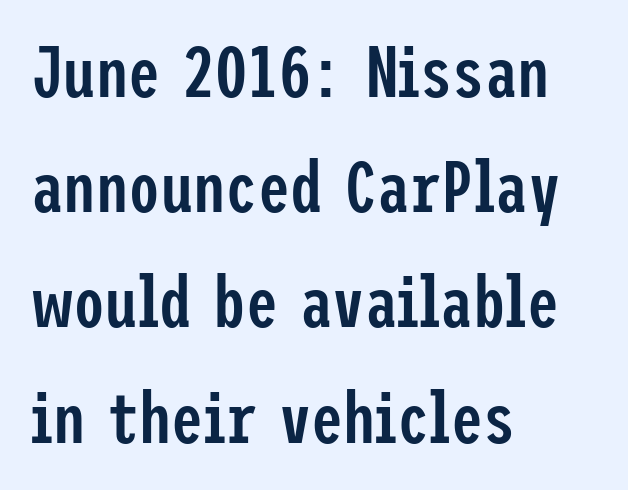
Vertically, the passage feels balanced, rows spaced as you'd expect. Stems and bowls a touch heavier than normal — semibold. Just letters on the line, the space beneath them empty. Are there feet on the stems? There aren't — it's a sans.
